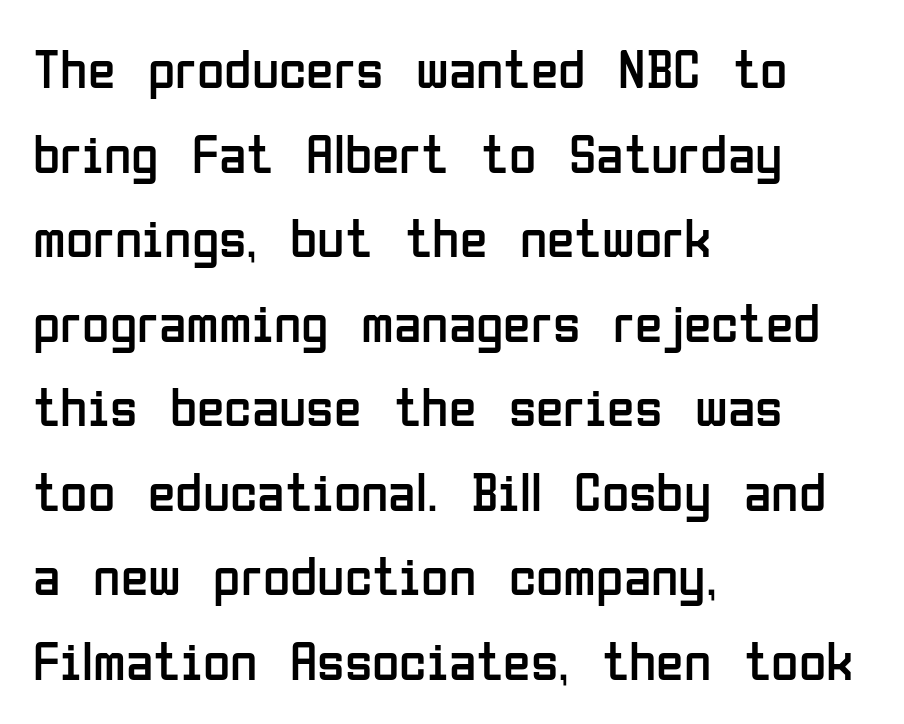
Q: Is the text bold? A: No.
Q: Is the text italic (slanted)? A: No, it is upright.
Q: Is the typeface a serif or a sans-serif typeface? A: Sans-serif.
Q: Is the text underlined? A: No.
Q: How is the paragraph aligned? A: Left-aligned.
Q: Is the spacing between letters normal or unusually wide? A: Normal.
Q: Is the spacing between lines tight, normal or loose? A: Normal.
Q: Width (condensed, normal, or wide)? A: Condensed.
Q: Stroke contrast? A: Low.
Q: x-height? A: Medium.
Q: Monospaced? A: No.
